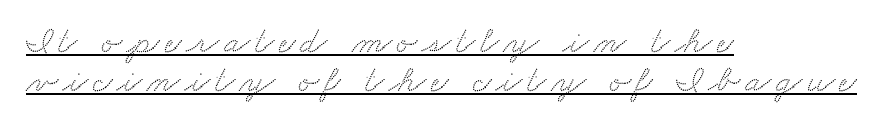
The image shows 38 px wide serif type; set left-aligned, tight line spacing (1.02x), underlined; medium stroke contrast and a small x-height.
